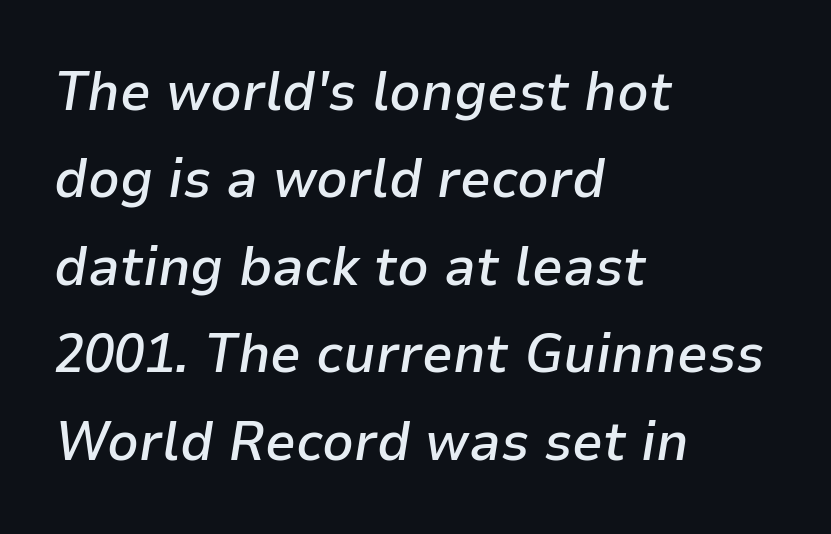
Q: Is the text bold? A: Semi-bold.
Q: Is the text italic (slanted)? A: Yes, it leans right by about 9 degrees.
Q: Is the text underlined? A: No.
Q: How is the paragraph aligned? A: Left-aligned.
Q: Is the spacing between letters normal or unusually wide? A: Normal.
Q: Is the spacing between lines tight, normal or loose? A: Normal.
Q: Width (condensed, normal, or wide)? A: Normal.
Q: Stroke contrast? A: Low.
Q: x-height? A: Medium.
Q: Monospaced? A: No.
